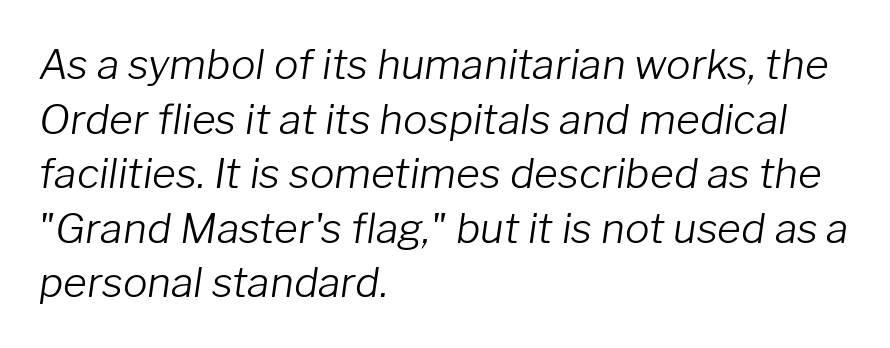
A light-to-regular cut is what we see here. The area under the type is left untouched. This sample has the flowing, uneven cadence of proportional lettering. Left-aligned paragraph, ragged on the right.
